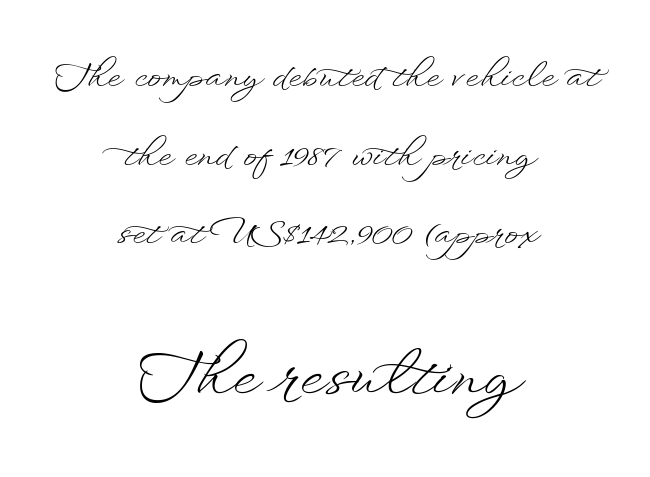
{"bold": "no", "weight": "light", "width": "wide", "stroke_contrast": "low", "x_height": "small", "monospaced": "no", "underline": "no", "align": "center", "line_spacing": "loose", "line_spacing_ratio": 2.31, "letter_spacing": "normal", "letter_spacing_em": 0.0, "larger_block": "second", "size_ratio": 1.76, "glyph_px": 60}
